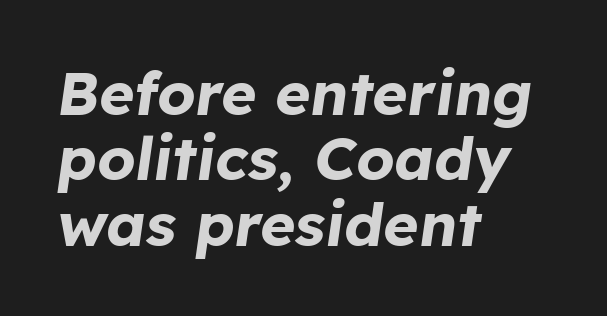
Q: Is the text bold? A: Yes.
Q: Is the text italic (slanted)? A: Yes, it leans right by about 8 degrees.
Q: Is the text underlined? A: No.
Q: How is the paragraph aligned? A: Left-aligned.
Q: Is the spacing between letters normal or unusually wide? A: Normal.
Q: Is the spacing between lines tight, normal or loose? A: Tight.
Q: Width (condensed, normal, or wide)? A: Normal.
Q: Stroke contrast? A: Low.
Q: x-height? A: Medium.
Q: Monospaced? A: No.
